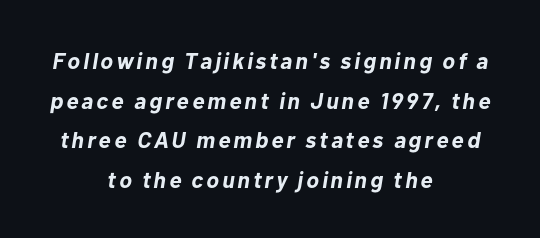
{"italic": "yes", "lean": "right", "slant_degrees": 10, "bold": "yes", "underline": "no", "align": "center", "line_spacing_ratio": 1.72, "glyph_px": 23}
